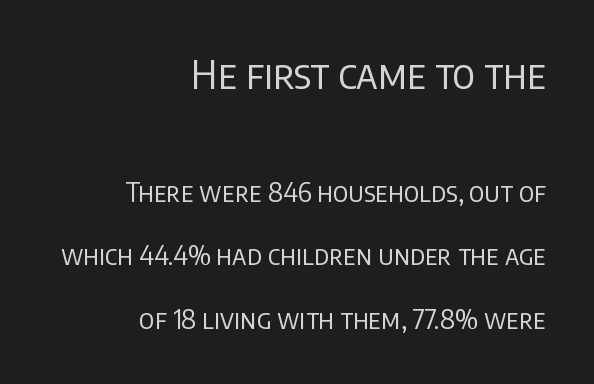
{"serif": "no", "italic": "no", "bold": "no", "weight": "regular", "width": "normal", "stroke_contrast": "low", "x_height": "large", "monospaced": "no", "underline": "no", "align": "right", "line_spacing": "loose", "line_spacing_ratio": 2.45, "letter_spacing": "normal", "letter_spacing_em": 0.0, "larger_block": "first", "size_ratio": 1.5, "glyph_px": 39}
